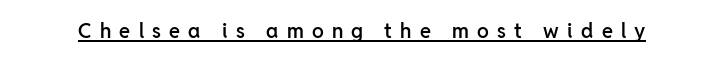
A continuous stroke trails under the words, as in a hyperlink. Stems and bowls a touch heavier than normal — semibold. The letterforms stand isolated, each surrounded by extra space. Vertical strokes here are truly vertical.
